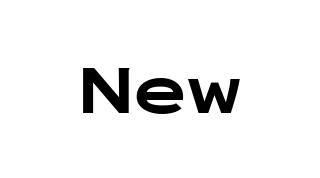
Q: Is the text bold? A: Yes.
Q: Is the text italic (slanted)? A: No, it is upright.
Q: Is the typeface a serif or a sans-serif typeface? A: Sans-serif.
Q: Is the text underlined? A: No.
Q: How is the paragraph aligned? A: Centered.
Q: Is the spacing between letters normal or unusually wide? A: Normal.
Q: Width (condensed, normal, or wide)? A: Wide.
Q: Stroke contrast? A: Low.
Q: x-height? A: Medium.
Q: Monospaced? A: Yes.
